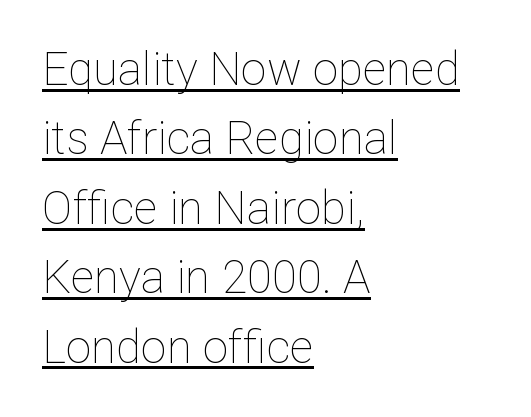
The image shows 46 px thin type, upright; set left-aligned, normal line spacing (1.51x), normal letter spacing, underlined; low stroke contrast and a medium x-height.
